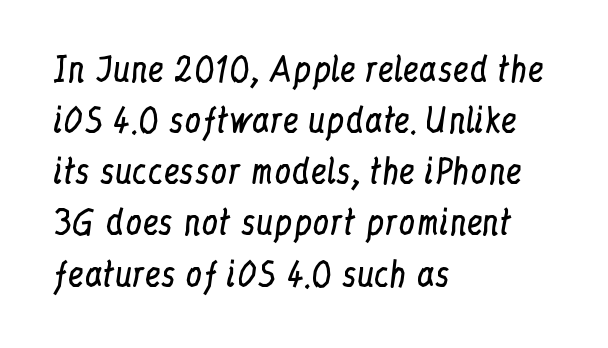
{"serif": "yes", "bold": "no", "weight": "regular", "width": "condensed", "stroke_contrast": "low", "x_height": "medium", "monospaced": "no", "underline": "no", "align": "left", "line_spacing": "normal", "line_spacing_ratio": 1.55, "letter_spacing": "normal", "letter_spacing_em": 0.0, "glyph_px": 33}
